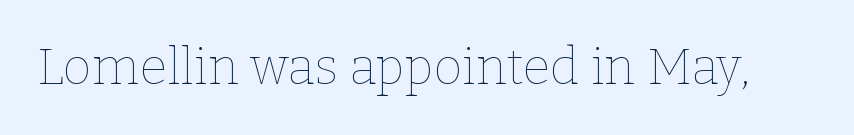
Q: Is the text bold? A: No.
Q: Is the text italic (slanted)? A: No, it is upright.
Q: Is the text underlined? A: No.
Q: Is the spacing between letters normal or unusually wide? A: Normal.
Q: Width (condensed, normal, or wide)? A: Normal.
Q: Stroke contrast? A: Low.
Q: x-height? A: Medium.
Q: Monospaced? A: No.
